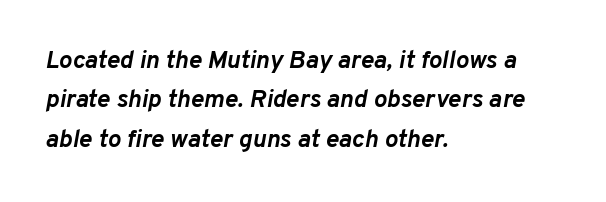
Is the letter spacing exaggerated? No — it looks like the ordinary default. Descenders are the only things crossing below the line. The whole block is typeset with a tilt. The rag falls on the right side of this text block. Quick note: interline space is typical.
